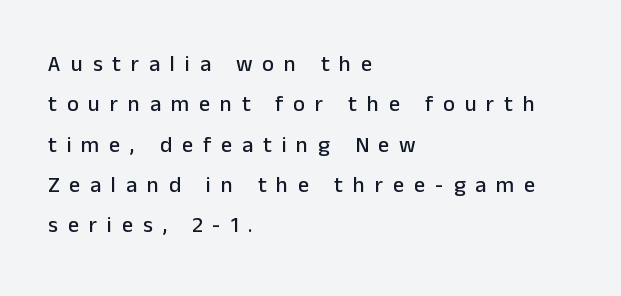
The image shows 22 px text type, upright; set left-aligned, line spacing 1.83x, unusually wide letter spacing (+0.45 em), not underlined.
